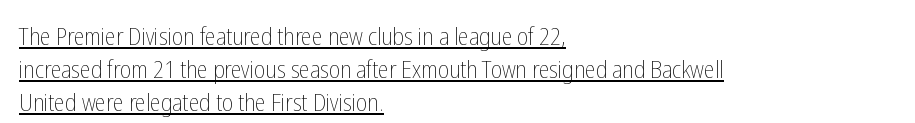
Emphasis is given by a line drawn under the lettering. The passage shown has conventional tracking throughout. The text block is weighted toward the left margin, trailing off unevenly rightward. The letters look calm and open, with moderate or lighter stems. Each new line begins a customary step beneath the previous one. Italic: no, the glyphs are upright roman.
